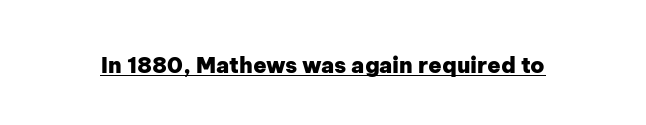
The face used here is rendered with its standard letterfit. These lines were composed using upright roman letters. Strokes here are thick enough to call this a true bold. Is there an underline? Yes — a line sits under the letters.
